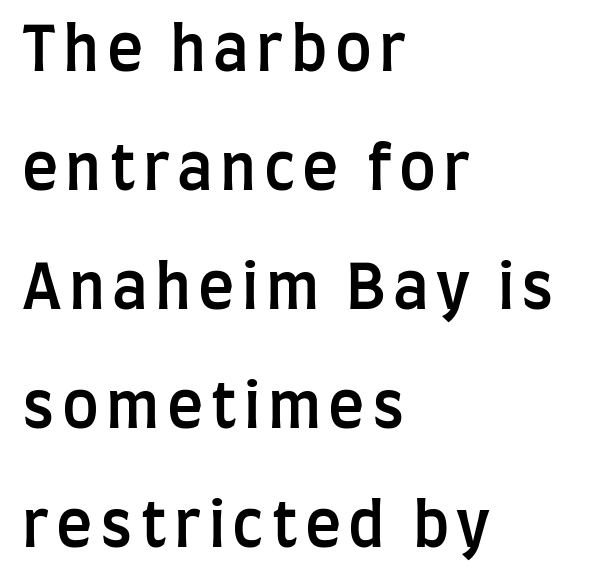
Q: Is the text bold? A: Semi-bold.
Q: Is the text italic (slanted)? A: No, it is upright.
Q: Is the typeface a serif or a sans-serif typeface? A: Sans-serif.
Q: Is the text underlined? A: No.
Q: How is the paragraph aligned? A: Left-aligned.
Q: Is the spacing between lines tight, normal or loose? A: Loose.
Q: Width (condensed, normal, or wide)? A: Condensed.
Q: Stroke contrast? A: Low.
Q: x-height? A: Large.
Q: Monospaced? A: No.
